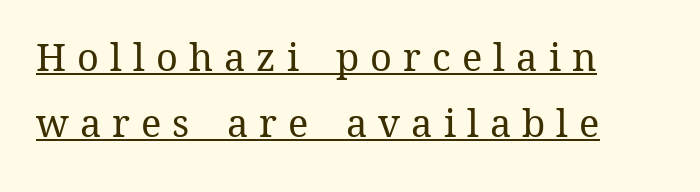
The image shows 38 px regular-weight type, upright; set left-aligned, line spacing 1.73x, unusually wide letter spacing (+0.29 em), underlined; medium stroke contrast and a medium x-height.
